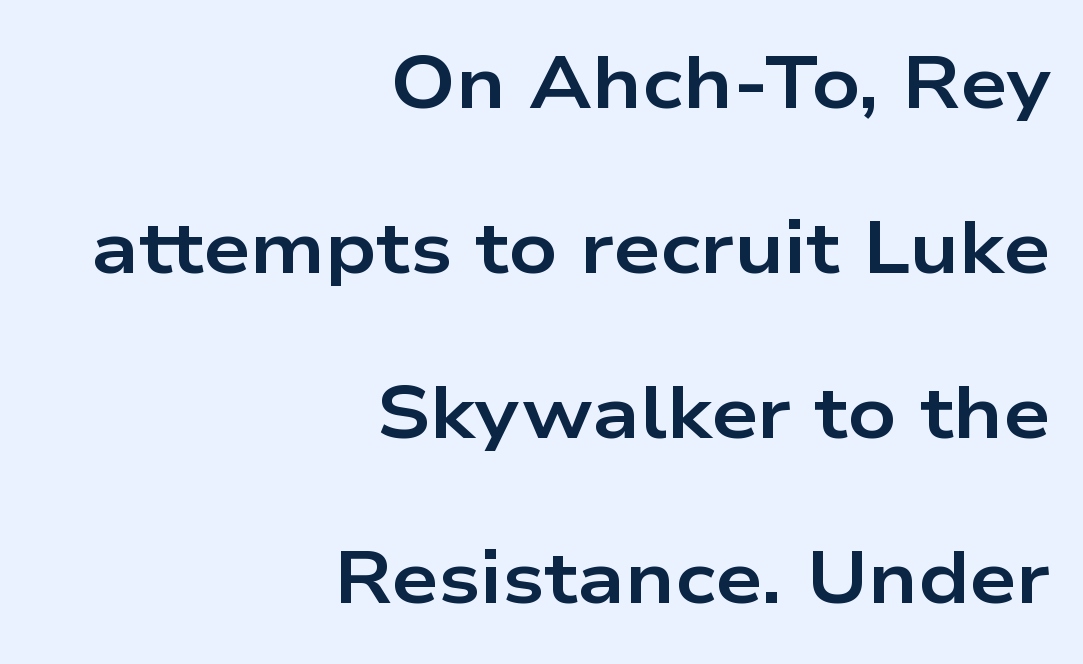
The strip under each line holds only bare page. Note the varied advance widths — an 'i' is clearly narrower than an 'm'. Each word holds together tightly as a unit, with standard inter-letter gaps. Serif or sans? Sans — the stroke terminals are bare. Rows of type keep a wide berth in the vertical direction.
